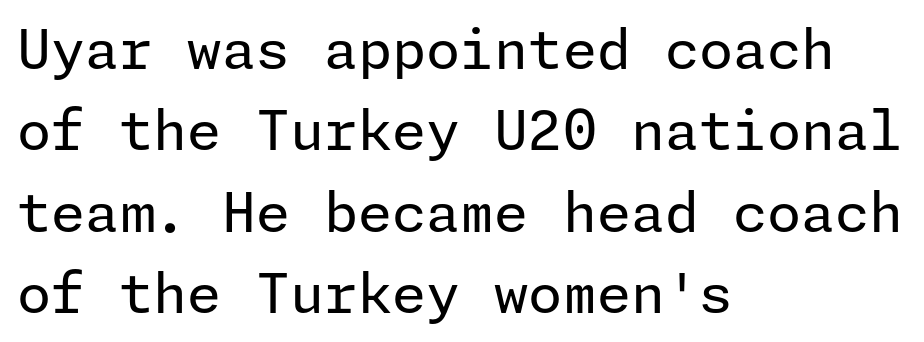
{"serif": "no", "italic": "no", "bold": "no", "weight": "regular", "width": "normal", "stroke_contrast": "low", "x_height": "medium", "underline": "no", "align": "left", "line_spacing": "normal", "line_spacing_ratio": 1.48, "letter_spacing": "normal", "letter_spacing_em": 0.0, "glyph_px": 55}
